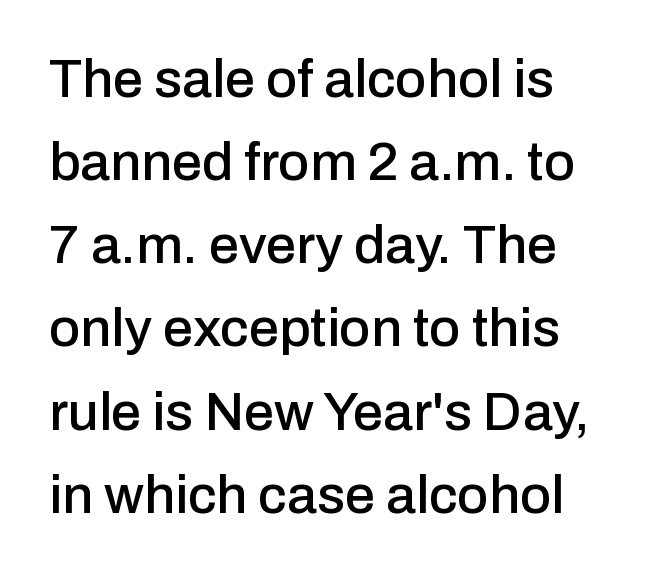
The image shows 54 px sans-serif type, upright; set normal line spacing (1.54x), normal letter spacing, not underlined; low stroke contrast and a medium x-height.
